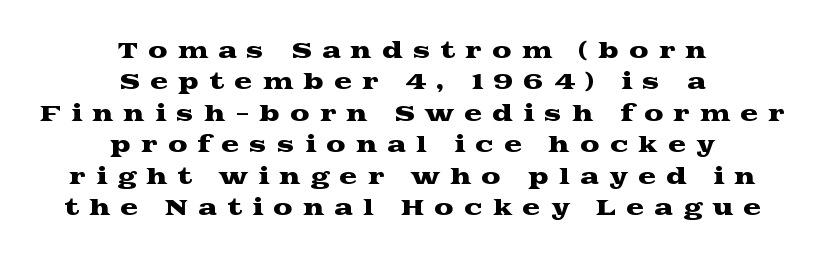
Is there any slant? The stems are plumb. There is plenty of visible air inserted between adjacent glyphs. This sample keeps an unexceptional amount of space between lines. The words here are not underlined. This sample is center-justified, so both line endings float freely.
